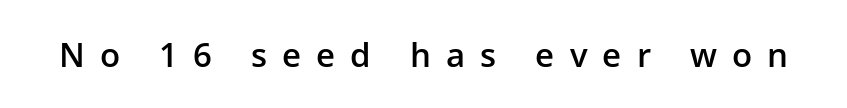
{"serif": "no", "italic": "no", "bold": "semi", "weight": "semibold", "width": "normal", "stroke_contrast": "low", "x_height": "medium", "monospaced": "no", "underline": "no", "letter_spacing": "wide", "letter_spacing_em": 0.46, "glyph_px": 33}
